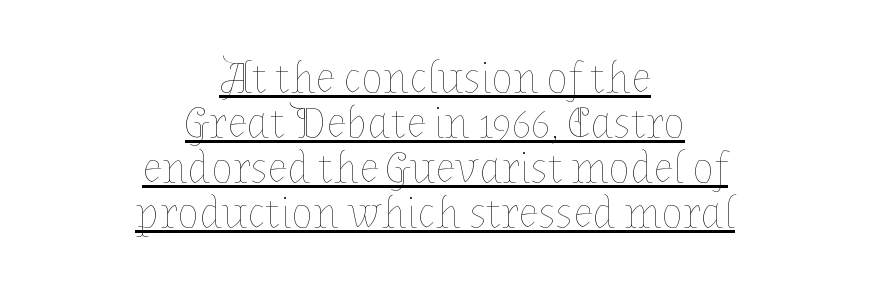
{"italic": "no", "bold": "no", "weight": "thin", "width": "normal", "stroke_contrast": "low", "x_height": "medium", "monospaced": "no", "underline": "yes", "align": "center", "line_spacing": "tight", "line_spacing_ratio": 1.0, "letter_spacing": "normal", "letter_spacing_em": 0.0, "glyph_px": 45}
